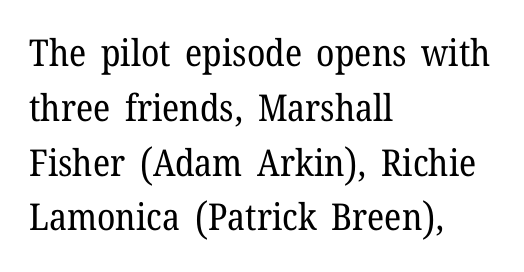
Q: Is the text bold? A: No.
Q: Is the text italic (slanted)? A: No, it is upright.
Q: Is the typeface a serif or a sans-serif typeface? A: Serif.
Q: Is the text underlined? A: No.
Q: How is the paragraph aligned? A: Left-aligned.
Q: Is the spacing between letters normal or unusually wide? A: Normal.
Q: Is the spacing between lines tight, normal or loose? A: Normal.
Q: Width (condensed, normal, or wide)? A: Normal.
Q: Stroke contrast? A: Low.
Q: x-height? A: Medium.
Q: Monospaced? A: No.
